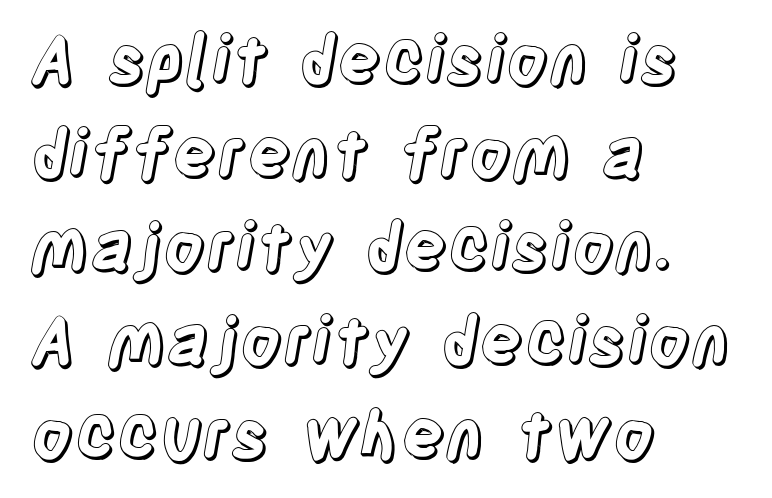
Looks like regular typesetting: each glyph gets only the width it needs. Rule under the text: the space is simply empty. The text block is weighted toward the left margin, trailing off unevenly rightward. Regular leading. Look at the tracking — it's just the regular setting, nothing added.
